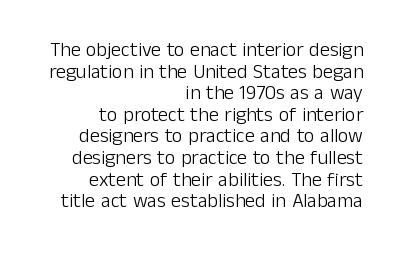
Where is the straight margin? On the right. The strokes carry an ordinary text weight at most. The line-height multiplier appears low, near solid setting. The horizontal fit of the characters is conventional and even. The letters stand straight up with perfectly vertical stems. The area under the type is left untouched.
